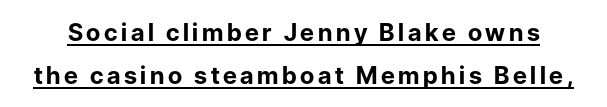
Typesetter's note: full bold, strokes at maximum text heaviness. This rendering features underlined lettering. This is roman type, the default non-slanted kind.
